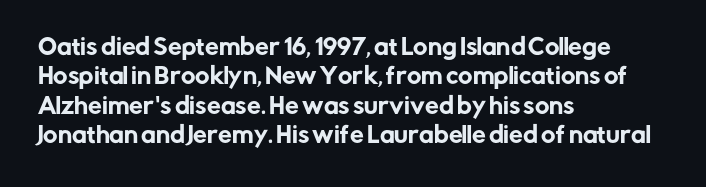
{"italic": "no", "underline": "no", "align": "left", "line_spacing": "normal", "line_spacing_ratio": 1.33, "letter_spacing": "normal", "letter_spacing_em": 0.0, "glyph_px": 22}
